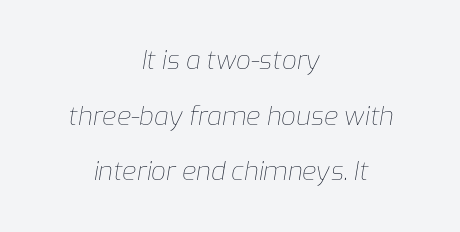
The image shows 26 px text type, italic (leaning right); set centered, loose line spacing (2.14x), normal letter spacing, not underlined.
